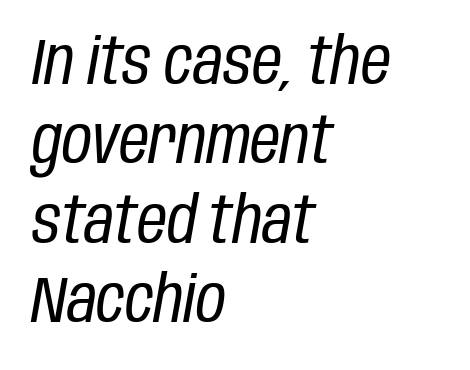
These lines are set flush left with a ragged right edge. Stroke thickness stays within the range of a standard reading face or lighter. Tall strokes in this sample are angled rather than plumb. These lines are rendered in a variable-pitch font. These lines keep a tight, regular rhythm from letter to letter. Rule under the text: the space is simply empty.
